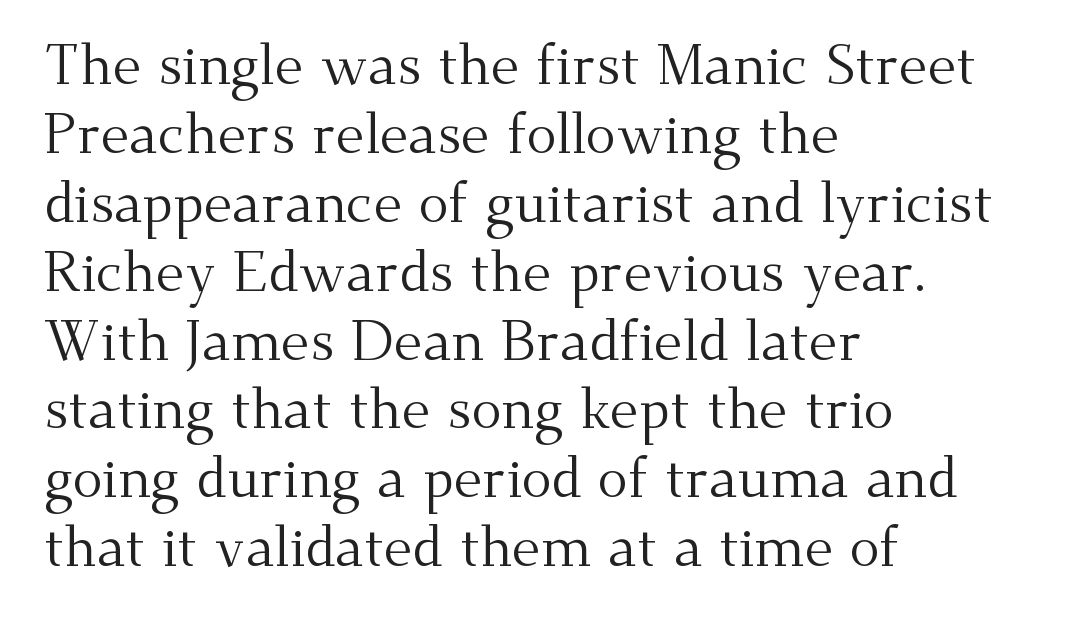
{"serif": "yes", "italic": "no", "bold": "no", "weight": "regular", "width": "normal", "stroke_contrast": "medium", "x_height": "small", "monospaced": "no", "underline": "no", "align": "left", "line_spacing_ratio": 1.23, "letter_spacing": "normal", "letter_spacing_em": 0.0, "glyph_px": 56}
